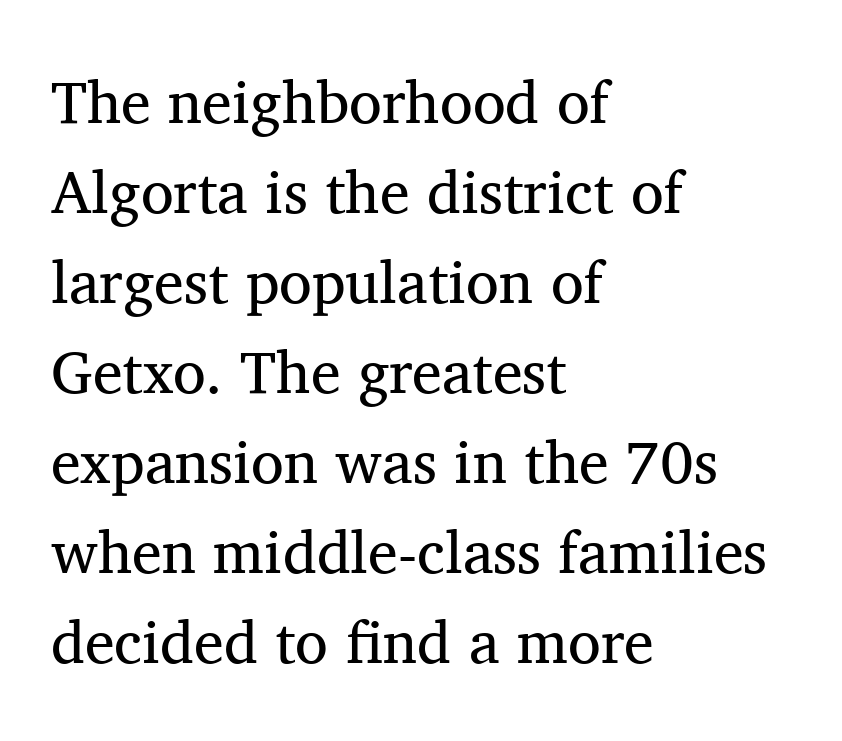
Is there any slant? The stems are plumb. The strip under each line holds only bare page. The font family rendered here belongs to the serif group. The letters sit at their default tracking, neither squeezed nor spread. Weight: regular or lighter. Horizontal bands of white between lines are of average thickness.
